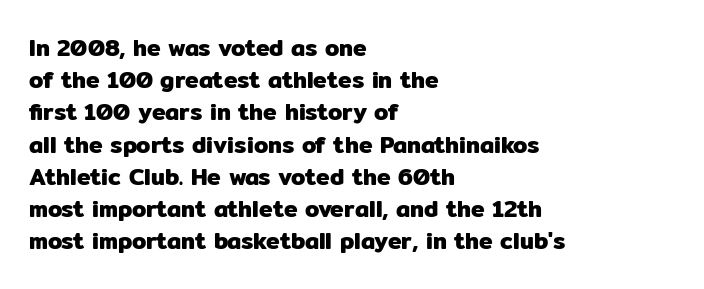
Q: Is the text italic (slanted)? A: No, it is upright.
Q: Is the text underlined? A: No.
Q: How is the paragraph aligned? A: Left-aligned.
Q: Is the spacing between letters normal or unusually wide? A: Normal.
Q: Is the spacing between lines tight, normal or loose? A: Normal.
